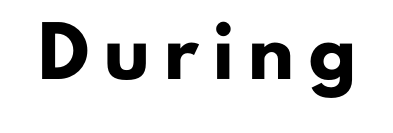
Q: Is the text bold? A: Yes.
Q: Is the text italic (slanted)? A: No, it is upright.
Q: Is the typeface a serif or a sans-serif typeface? A: Sans-serif.
Q: Is the text underlined? A: No.
Q: Is the spacing between letters normal or unusually wide? A: Unusually wide.
Q: Width (condensed, normal, or wide)? A: Normal.
Q: Stroke contrast? A: Low.
Q: x-height? A: Small.
Q: Monospaced? A: No.
